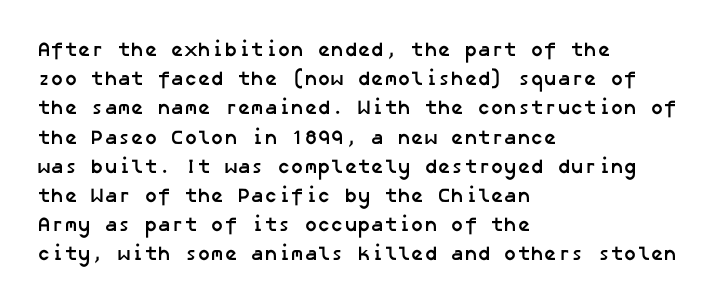
Q: Is the text bold? A: Yes.
Q: Is the text underlined? A: No.
Q: How is the paragraph aligned? A: Left-aligned.
Q: Is the spacing between letters normal or unusually wide? A: Normal.
Q: Is the spacing between lines tight, normal or loose? A: Normal.
